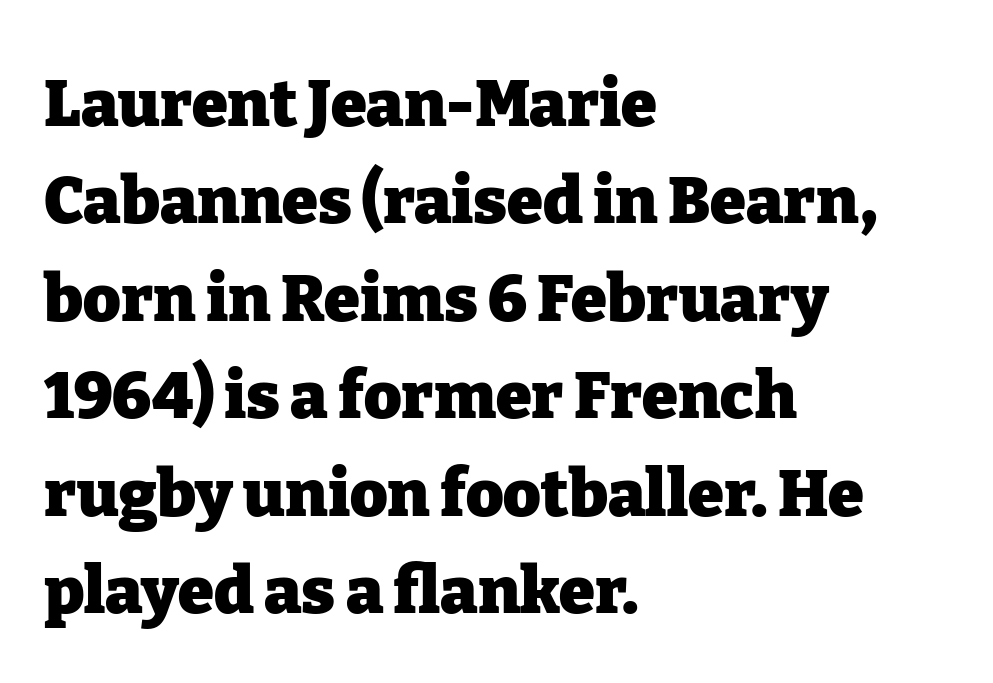
Q: Is the text bold? A: Yes.
Q: Is the text italic (slanted)? A: No, it is upright.
Q: Is the typeface a serif or a sans-serif typeface? A: Serif.
Q: Is the text underlined? A: No.
Q: How is the paragraph aligned? A: Left-aligned.
Q: Is the spacing between letters normal or unusually wide? A: Normal.
Q: Is the spacing between lines tight, normal or loose? A: Normal.
Q: Width (condensed, normal, or wide)? A: Normal.
Q: Stroke contrast? A: Low.
Q: x-height? A: Medium.
Q: Monospaced? A: No.
